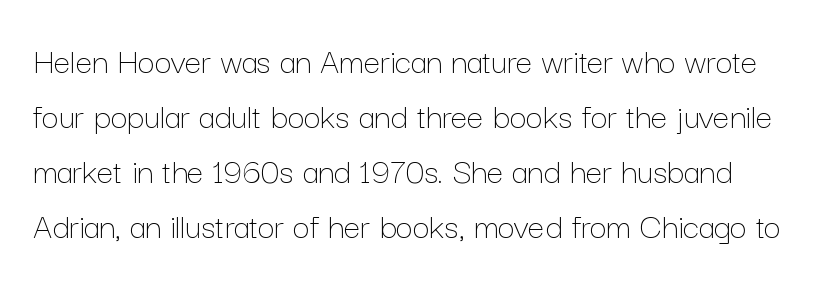
Quick note: underline off. Notice how the stems are strictly vertical — no italics here. Successive baselines arrive at the customary interval. Think of a printed novel: that variable character pitch is what you see here. Standard letterfit; no display-style spreading of the glyphs. On a weight scale, this lands at 450 or below.
